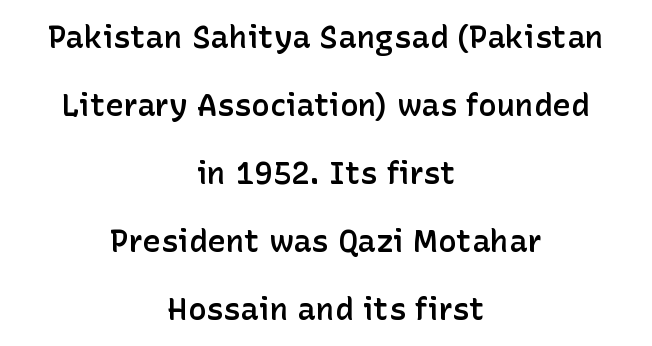
{"serif": "no", "italic": "no", "bold": "semi", "weight": "semibold", "width": "normal", "stroke_contrast": "low", "x_height": "medium", "monospaced": "no", "underline": "no", "align": "center", "line_spacing": "loose", "line_spacing_ratio": 2.19, "letter_spacing": "normal", "letter_spacing_em": 0.0, "glyph_px": 31}
